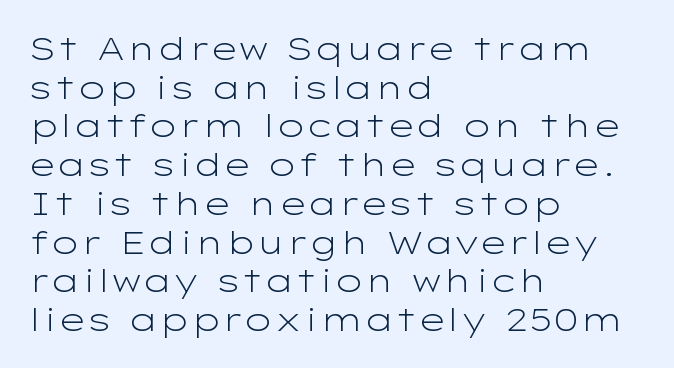
In terms of letterspacing, this is plain default setting. Caption: multi-line text, flush left, ragged right. Rendered with straight, roman letterforms. Serifs: no, the terminals of the letterforms are clean.
